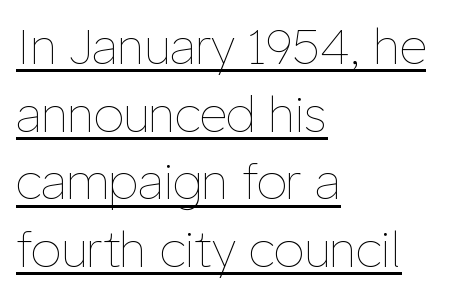
Q: Is the text bold? A: No.
Q: Is the text italic (slanted)? A: No, it is upright.
Q: Is the text underlined? A: Yes.
Q: How is the paragraph aligned? A: Left-aligned.
Q: Is the spacing between letters normal or unusually wide? A: Normal.
Q: Is the spacing between lines tight, normal or loose? A: Normal.
Q: Width (condensed, normal, or wide)? A: Normal.
Q: Stroke contrast? A: Low.
Q: x-height? A: Medium.
Q: Monospaced? A: No.
